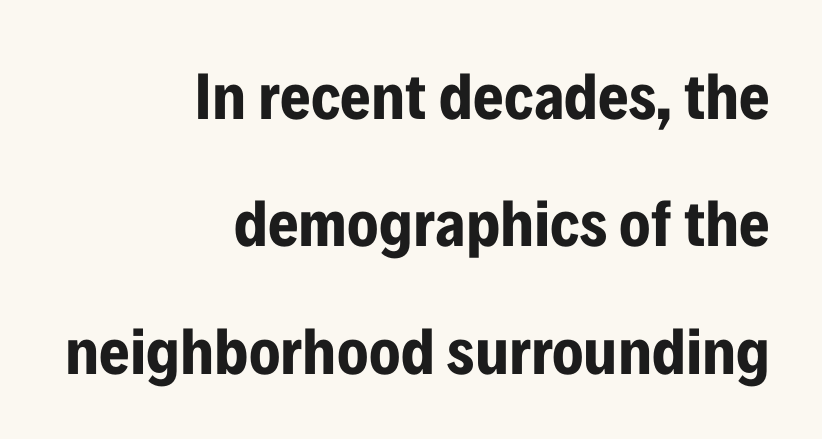
Which margin do the lines hug? The right one — the left edge is uneven. The gap between lines stays unmarked. Here the designer chose a conventional face with non-uniform glyph widths. The characters display no serif detailing; their extremities are plain. Designer's note — italics off, roman on.
